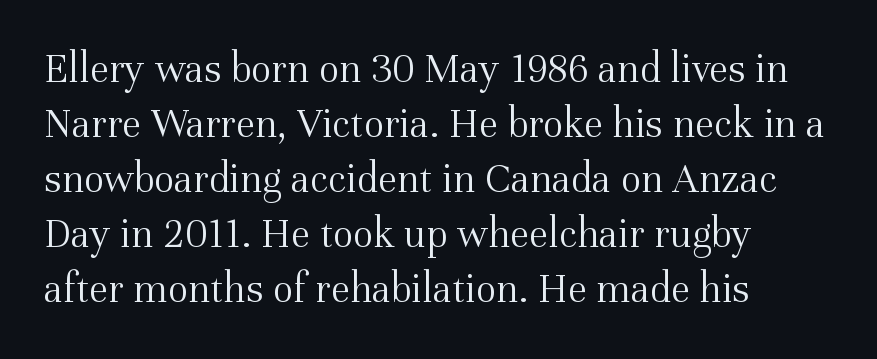
{"serif": "yes", "italic": "no", "bold": "no", "weight": "light", "width": "normal", "stroke_contrast": "medium", "x_height": "medium", "monospaced": "no", "underline": "no", "align": "left", "line_spacing": "normal", "line_spacing_ratio": 1.28, "letter_spacing": "normal", "letter_spacing_em": 0.0, "glyph_px": 43}
